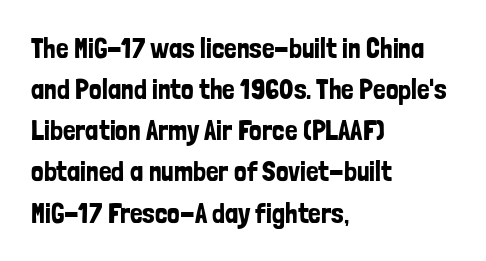
Nope, not italic — everything's standing straight. The letters sit at their default tracking, neither squeezed nor spread. Reading down the column, the eye jumps a familiar distance to each next line. This sample uses a sans-serif face.
